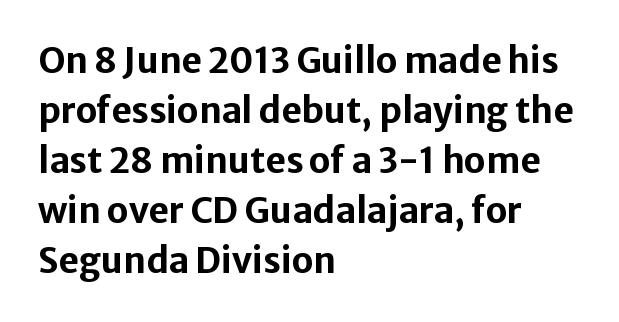
{"serif": "no", "italic": "no", "bold": "yes", "weight": "bold", "width": "normal", "stroke_contrast": "low", "x_height": "medium", "monospaced": "no", "underline": "no", "align": "left", "line_spacing": "normal", "line_spacing_ratio": 1.43, "letter_spacing": "normal", "letter_spacing_em": 0.0, "glyph_px": 35}
